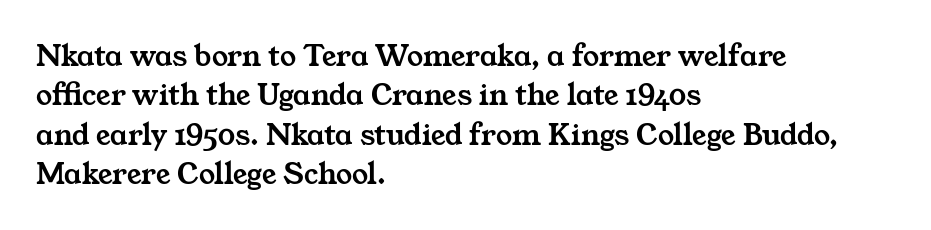
In terms of letterform style, serifs are clearly present. Underline: absent. The tracking reads as untouched default to a designer's eye. Each line starts at the same left margin while the right side varies. A typesetter would call this proportional, since set widths differ per character.
